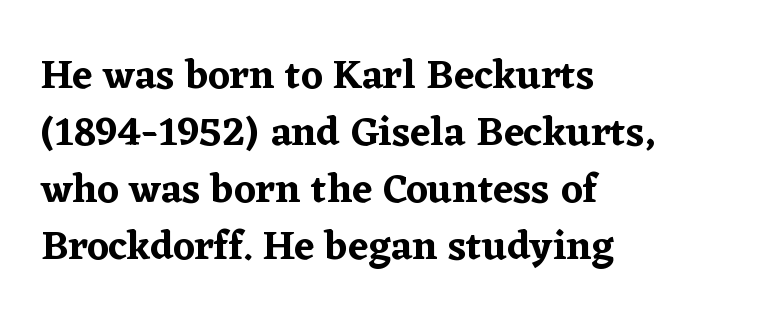
The image shows 41 px serif type, upright; set left-aligned, normal line spacing (1.39x), normal letter spacing, not underlined; low stroke contrast and a medium x-height.
